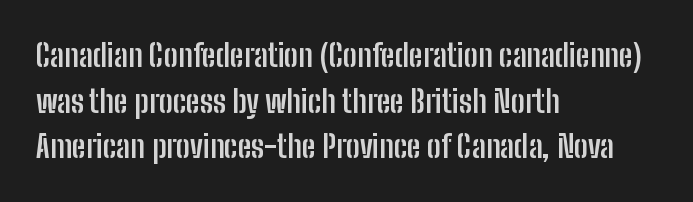
Plenty of ink on the page — the face is bold. The letters advance in unequal steps, a hallmark of proportional type. No word sits above an underline. Observe the ordinary spacing: letters are neighbours, not strangers. The vertical gap from one line to the next is medium. Every stem runs plumb, perpendicular to the baseline.
